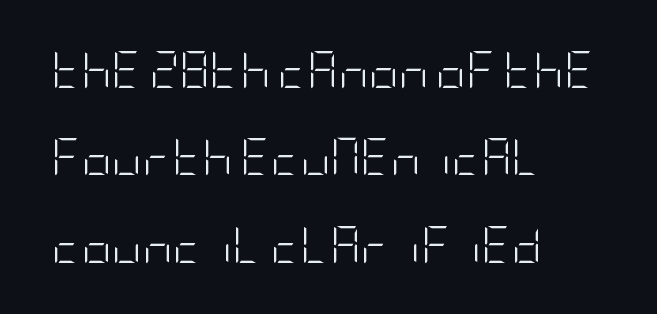
Q: Is the text bold? A: No.
Q: Is the text italic (slanted)? A: No, it is upright.
Q: Is the typeface a serif or a sans-serif typeface? A: Sans-serif.
Q: Is the text underlined? A: No.
Q: How is the paragraph aligned? A: Left-aligned.
Q: Is the spacing between letters normal or unusually wide? A: Normal.
Q: Is the spacing between lines tight, normal or loose? A: Loose.
Q: Width (condensed, normal, or wide)? A: Condensed.
Q: Stroke contrast? A: Low.
Q: x-height? A: Large.
